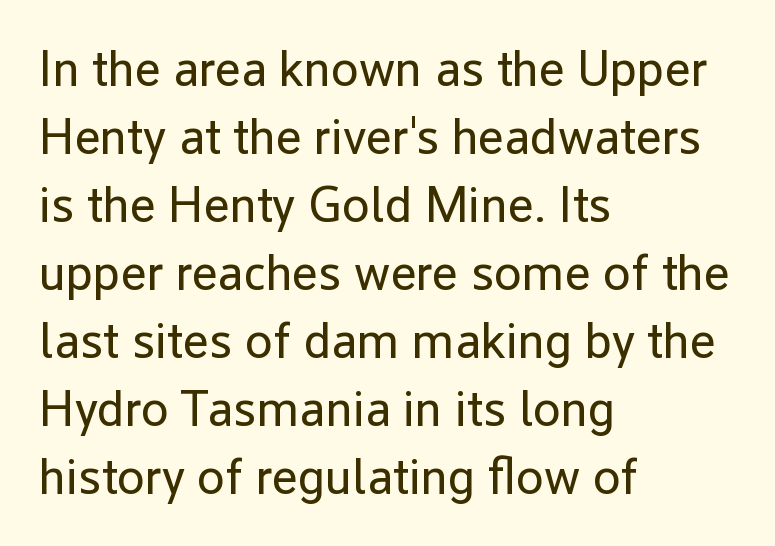
{"serif": "no", "italic": "no", "bold": "no", "weight": "regular", "width": "normal", "stroke_contrast": "low", "x_height": "medium", "monospaced": "no", "underline": "no", "align": "left", "line_spacing": "normal", "line_spacing_ratio": 1.36, "letter_spacing": "normal", "letter_spacing_em": 0.0, "glyph_px": 50}
